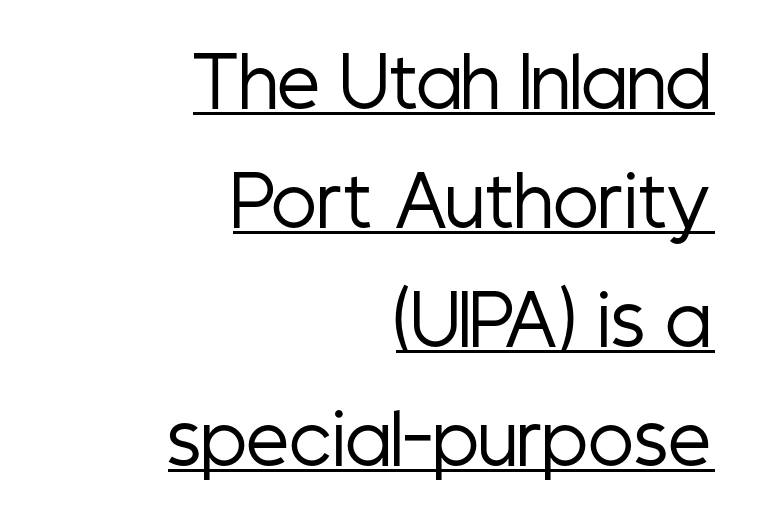
The lettering is marked with a stroke running underneath it. Each letter keeps its own natural width here, so spacing adapts to shape. The type family on display is of the sans-serif kind. Caption: multi-line text, flush right, ragged left. The tracking reads as untouched default to a designer's eye. Does the lettering tilt? It doesn't — this is upright.
